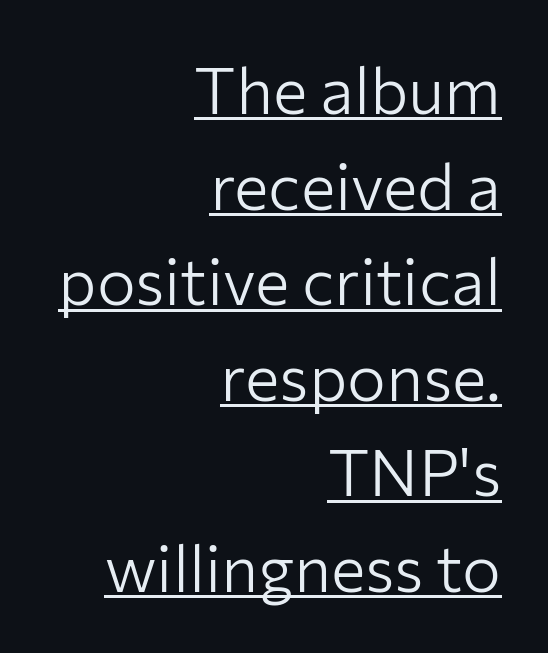
Q: Is the text bold? A: No.
Q: Is the text italic (slanted)? A: No, it is upright.
Q: Is the typeface a serif or a sans-serif typeface? A: Sans-serif.
Q: Is the text underlined? A: Yes.
Q: How is the paragraph aligned? A: Right-aligned.
Q: Is the spacing between letters normal or unusually wide? A: Normal.
Q: Is the spacing between lines tight, normal or loose? A: Normal.
Q: Width (condensed, normal, or wide)? A: Normal.
Q: Stroke contrast? A: Low.
Q: x-height? A: Medium.
Q: Monospaced? A: No.
